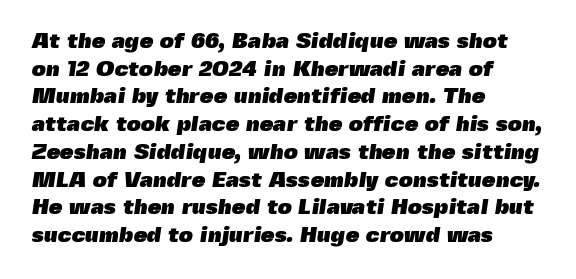
The foot of each line stays bare and open. The passage shown has conventional tracking throughout. Line spacing here is normal. A student would call this left alignment; a typographer would say flush left, rag right.
